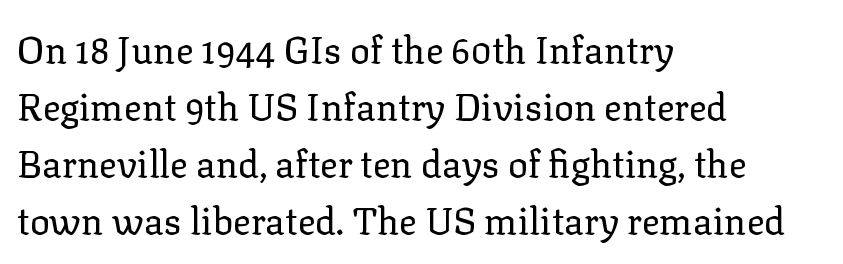
{"serif": "yes", "italic": "no", "bold": "no", "weight": "regular", "width": "normal", "stroke_contrast": "low", "x_height": "medium", "monospaced": "no", "underline": "no", "align": "left", "line_spacing": "normal", "line_spacing_ratio": 1.54, "letter_spacing": "normal", "letter_spacing_em": 0.0, "glyph_px": 37}
